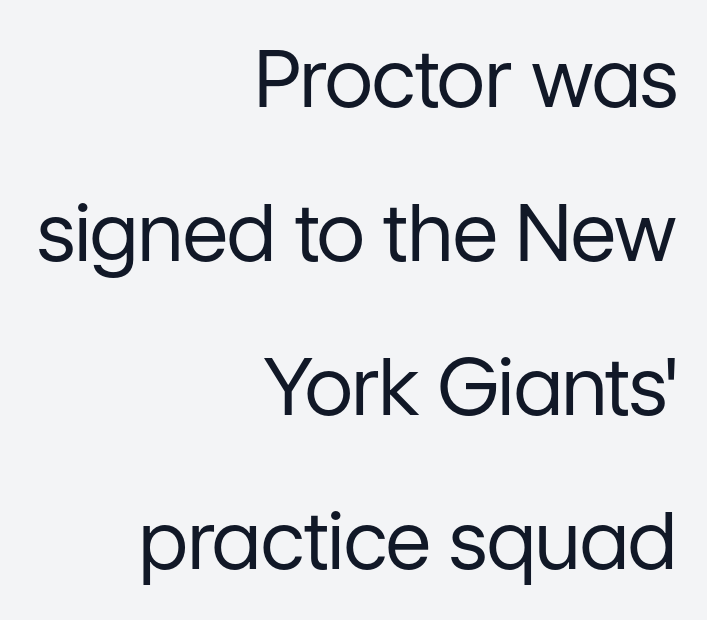
Does the copy run flush right? Yes — the right margin is perfectly even. Tracking value appears to be zero — textbook default spacing. The rendering uses natural spacing where letterforms have individual widths. Rule under the text: the space is simply empty.
